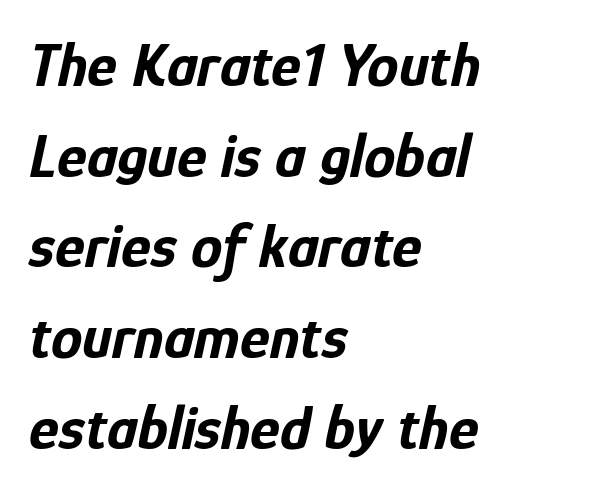
The image shows 63 px bold, condensed type, italic (leaning right); set left-aligned, normal line spacing (1.44x), normal letter spacing, not underlined; low stroke contrast and a medium x-height.
